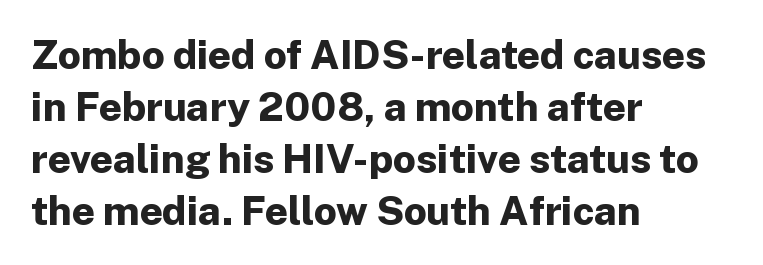
{"serif": "no", "italic": "no", "bold": "yes", "weight": "bold", "width": "normal", "stroke_contrast": "low", "x_height": "medium", "monospaced": "no", "underline": "no", "align": "left", "line_spacing": "normal", "line_spacing_ratio": 1.3, "letter_spacing": "normal", "letter_spacing_em": 0.0, "glyph_px": 40}
